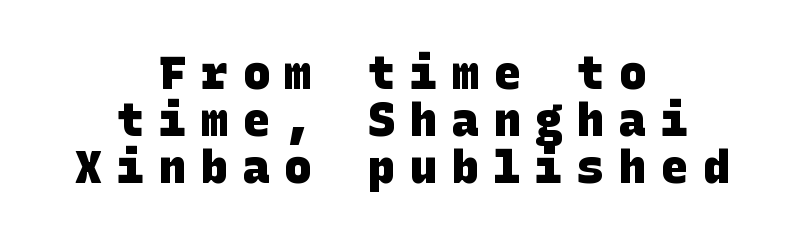
{"serif": "no", "bold": "yes", "weight": "heavy", "width": "normal", "stroke_contrast": "low", "x_height": "large", "underline": "no", "align": "center", "line_spacing": "tight", "line_spacing_ratio": 1.04, "letter_spacing": "wide", "letter_spacing_em": 0.33, "glyph_px": 45}
